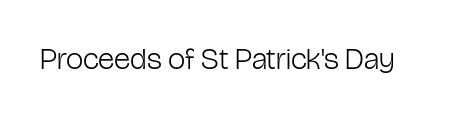
Q: Is the text bold? A: No.
Q: Is the text italic (slanted)? A: No, it is upright.
Q: Is the typeface a serif or a sans-serif typeface? A: Sans-serif.
Q: Is the text underlined? A: No.
Q: Is the spacing between letters normal or unusually wide? A: Normal.
Q: Width (condensed, normal, or wide)? A: Condensed.
Q: Stroke contrast? A: Low.
Q: x-height? A: Medium.
Q: Monospaced? A: No.
